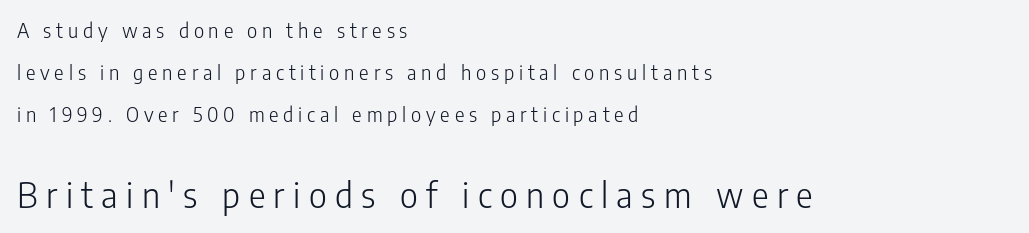
The image shows 35 px light, condensed sans-serif type, upright; set left-aligned, loose line spacing (2.1x), unusually wide letter spacing (+0.24 em), not underlined; the second (bottom) block is 1.75x larger; low stroke contrast and a medium x-height.
